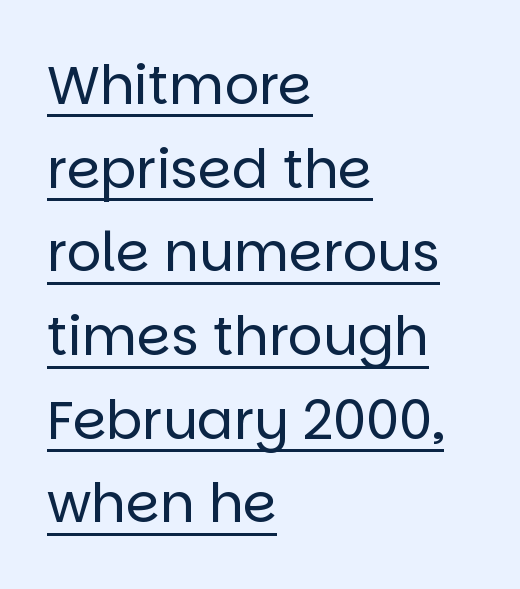
Observe the absence of serifs on each vertical stroke in this sample. There is no visible air inserted between adjacent glyphs. Unlike italic type, these characters show no tilt at all. This reads as an unemphasized weight, regular at the heaviest.
